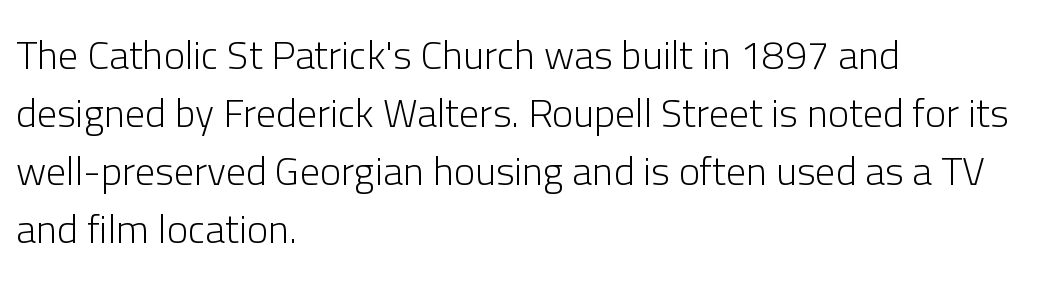
{"serif": "no", "italic": "no", "bold": "no", "weight": "light", "width": "normal", "stroke_contrast": "low", "x_height": "medium", "monospaced": "no", "underline": "no", "align": "left", "line_spacing": "normal", "line_spacing_ratio": 1.45, "letter_spacing": "normal", "letter_spacing_em": 0.0, "glyph_px": 40}
